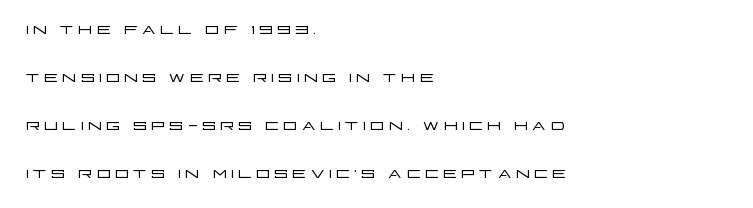
Is there any slant? The stems are plumb. The characters are drawn with everyday or finer stroke widths. In CSS terms this would be text-align: left. The leading is generous, giving the passage an open texture. Check under the words: just untouched page.
